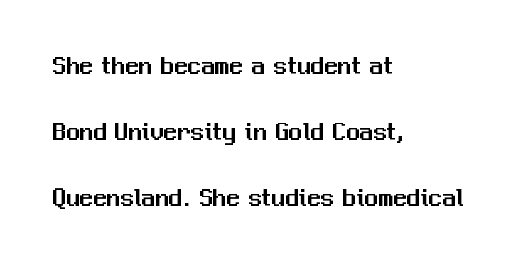
Q: Is the text italic (slanted)? A: No, it is upright.
Q: Is the text underlined? A: No.
Q: How is the paragraph aligned? A: Left-aligned.
Q: Is the spacing between letters normal or unusually wide? A: Normal.
Q: Is the spacing between lines tight, normal or loose? A: Loose.
